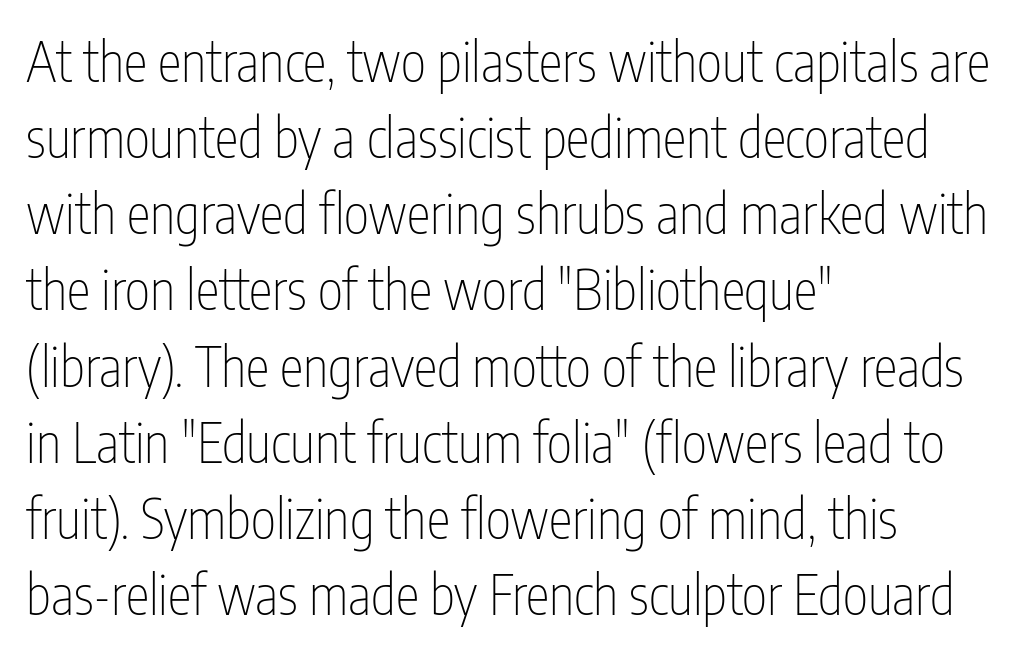
Unlike a traditional serif, this face leaves its strokes unadorned. The font is comparable to plain body text, perhaps lighter. In terms of posture, this sample is upright. Leftover space on each line is placed entirely after the last word. Unmarked baselines from the first word to the last.
